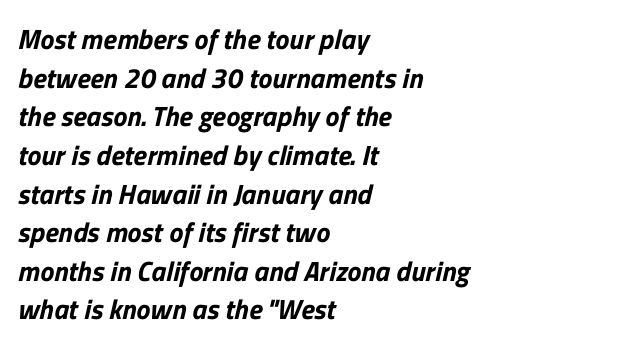
The image shows 28 px sans-serif type; set left-aligned, normal line spacing (1.38x), normal letter spacing, not underlined; low stroke contrast and a medium x-height.
